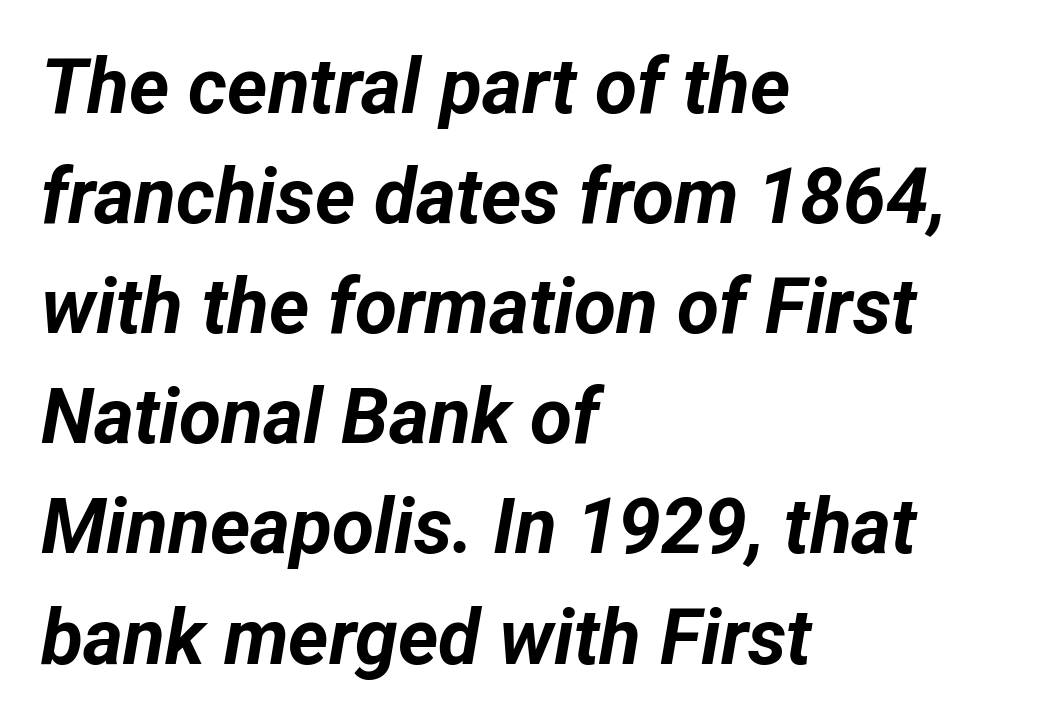
Q: Is the text bold? A: Yes.
Q: Is the text italic (slanted)? A: Yes, it leans right by about 12 degrees.
Q: Is the text underlined? A: No.
Q: How is the paragraph aligned? A: Left-aligned.
Q: Is the spacing between letters normal or unusually wide? A: Normal.
Q: Is the spacing between lines tight, normal or loose? A: Normal.
Q: Width (condensed, normal, or wide)? A: Normal.
Q: Stroke contrast? A: Low.
Q: x-height? A: Medium.
Q: Monospaced? A: No.
